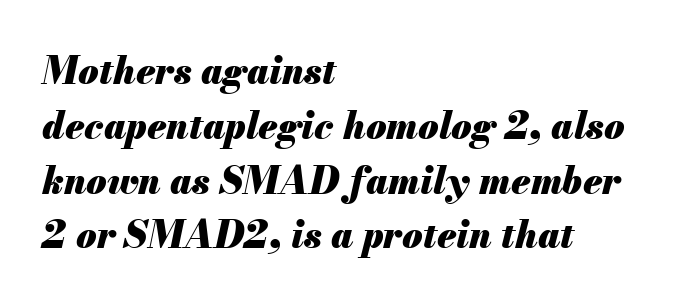
Is the letter spacing exaggerated? No — it looks like the ordinary default. Where is the straight margin? On the left. These lines carry a lot of weight — the face is fully bold. Do the characters align in a grid? No, the font is proportional. The designer left line spacing at the default.
